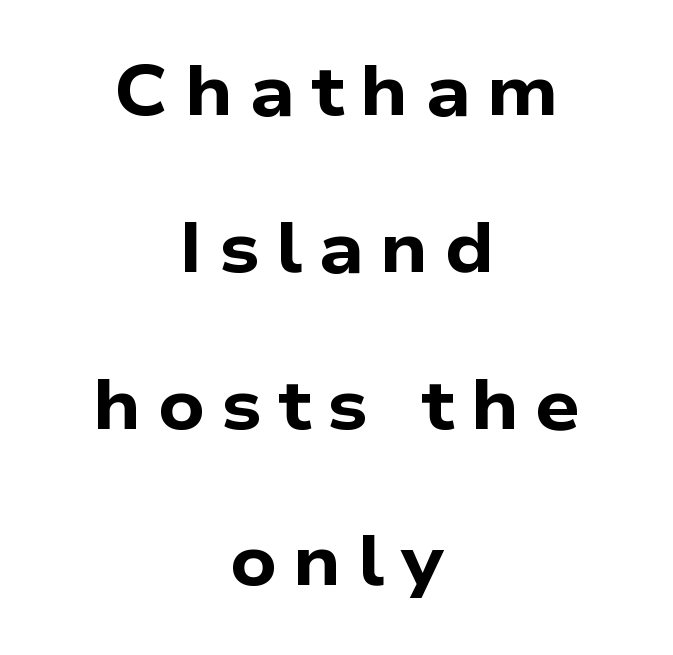
Q: Is the text bold? A: Yes.
Q: Is the typeface a serif or a sans-serif typeface? A: Sans-serif.
Q: Is the text underlined? A: No.
Q: How is the paragraph aligned? A: Centered.
Q: Is the spacing between letters normal or unusually wide? A: Unusually wide.
Q: Is the spacing between lines tight, normal or loose? A: Loose.
Q: Width (condensed, normal, or wide)? A: Wide.
Q: Stroke contrast? A: Low.
Q: x-height? A: Medium.
Q: Monospaced? A: No.
